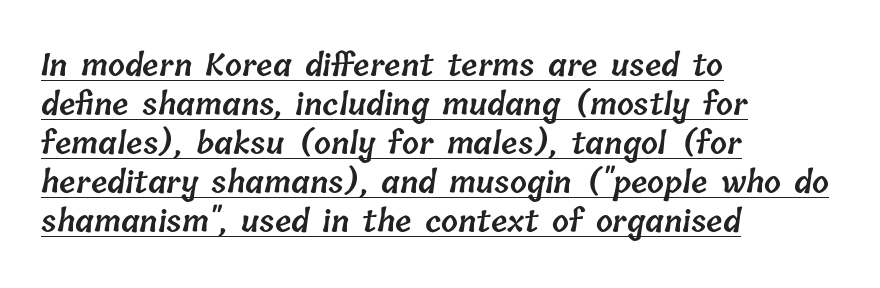
In terms of leading, this rendering sits right in the middle. Horizontal alignment here is leftward, the default for most running prose. This sample carries an underscore along the baseline area. Weight check: semibold — heavier than regular, not quite bold.
